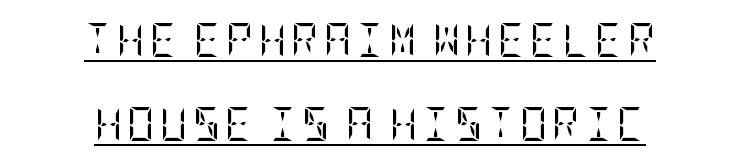
The image shows 34 px regular-weight, condensed serif type, upright; set centered, loose line spacing (2.47x), underlined; low stroke contrast and a large x-height.
